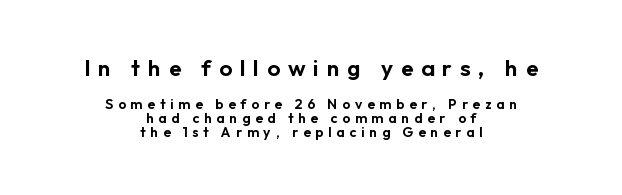
Q: Is the text italic (slanted)? A: No, it is upright.
Q: Is the text underlined? A: No.
Q: How is the paragraph aligned? A: Centered.
Q: Is the spacing between letters normal or unusually wide? A: Unusually wide.
Q: Is the spacing between lines tight, normal or loose? A: Tight.
Q: Which block of text is set in a larger size, the first (top) or the second (bottom)? A: The first (top) one.
